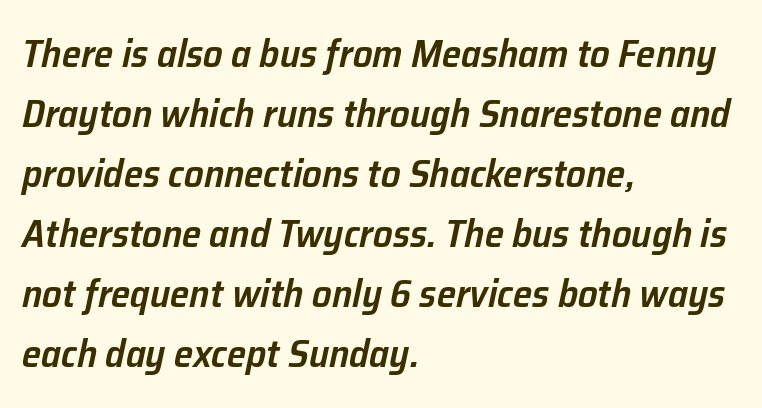
{"italic": "yes", "lean": "right", "slant_degrees": 12, "bold": "semi", "weight": "semibold", "width": "normal", "stroke_contrast": "low", "x_height": "medium", "monospaced": "no", "underline": "no", "align": "left", "line_spacing": "normal", "line_spacing_ratio": 1.54, "letter_spacing": "normal", "letter_spacing_em": 0.0, "glyph_px": 39}
